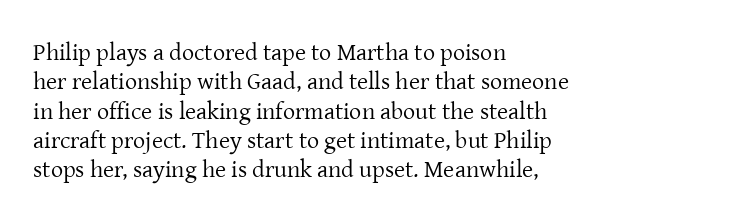
The image shows 24 px text type, upright; set left-aligned, line spacing 1.22x, normal letter spacing, not underlined.
